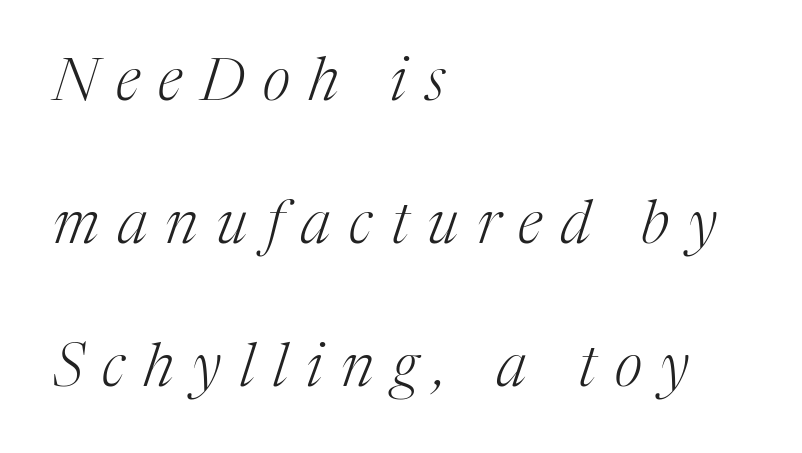
The image shows 60 px light serif type, italic (leaning right); set left-aligned, loose line spacing (2.38x), unusually wide letter spacing (+0.31 em), not underlined; medium stroke contrast and a medium x-height.
